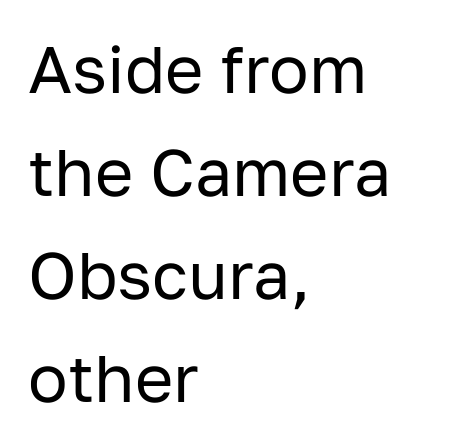
Q: Is the text bold? A: No.
Q: Is the text italic (slanted)? A: No, it is upright.
Q: Is the typeface a serif or a sans-serif typeface? A: Sans-serif.
Q: Is the text underlined? A: No.
Q: How is the paragraph aligned? A: Left-aligned.
Q: Is the spacing between letters normal or unusually wide? A: Normal.
Q: Is the spacing between lines tight, normal or loose? A: Normal.
Q: Width (condensed, normal, or wide)? A: Normal.
Q: Stroke contrast? A: Low.
Q: x-height? A: Medium.
Q: Monospaced? A: No.
